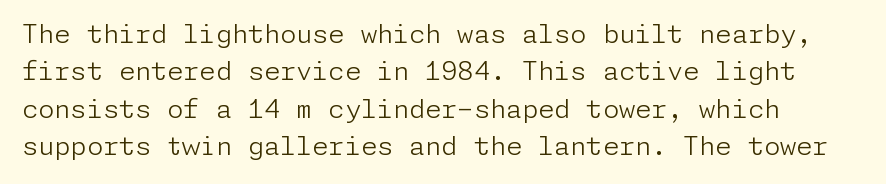
{"italic": "no", "bold": "no", "underline": "no", "line_spacing": "normal", "line_spacing_ratio": 1.44, "letter_spacing": "normal", "letter_spacing_em": 0.0, "glyph_px": 26}
